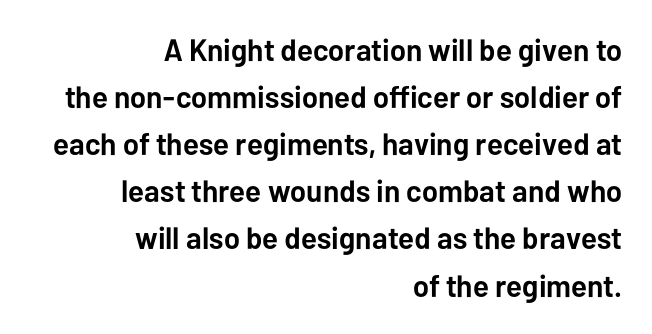
This sample has the flowing, uneven cadence of proportional lettering. Observe the ordinary spacing: letters are neighbours, not strangers. Is there much room between lines? A standard amount, neither cramped nor airy. The axis of the letterforms is exactly vertical.
